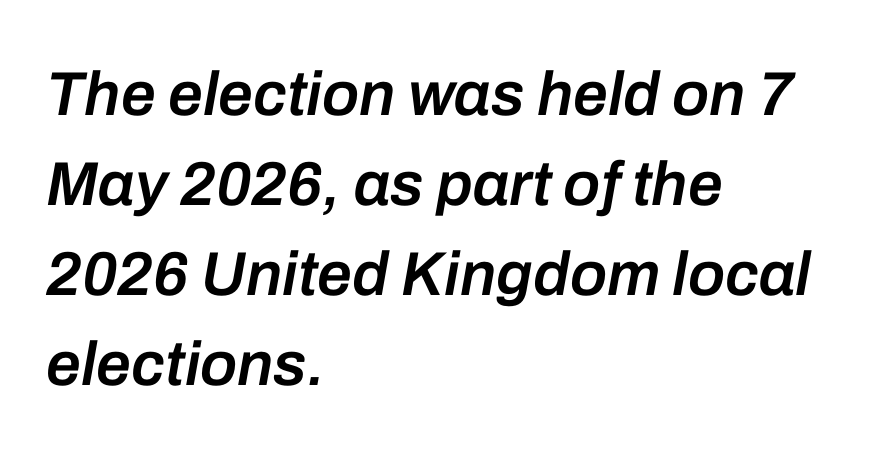
Q: Is the text bold? A: Semi-bold.
Q: Is the text italic (slanted)? A: Yes, it leans right by about 10 degrees.
Q: Is the text underlined? A: No.
Q: How is the paragraph aligned? A: Left-aligned.
Q: Is the spacing between letters normal or unusually wide? A: Normal.
Q: Is the spacing between lines tight, normal or loose? A: Normal.
Q: Width (condensed, normal, or wide)? A: Normal.
Q: Stroke contrast? A: Low.
Q: x-height? A: Medium.
Q: Monospaced? A: No.
